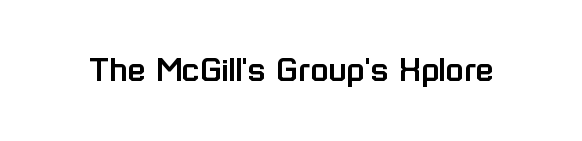
The image shows 37 px sans-serif type, upright; set normal letter spacing, not underlined; low stroke contrast and a medium x-height.
